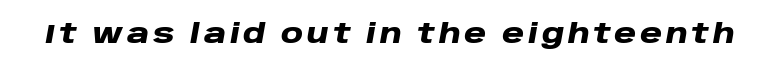
The image shows 27 px bold type, italic (leaning right); set not underlined.
